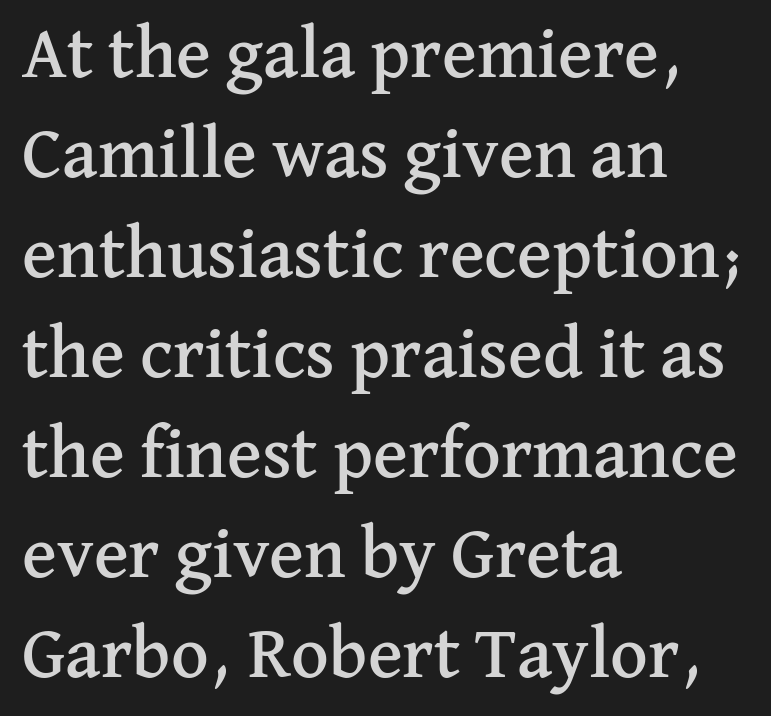
The image shows 73 px serif type, upright; set left-aligned, normal line spacing (1.37x), normal letter spacing, not underlined; medium stroke contrast and a medium x-height.
